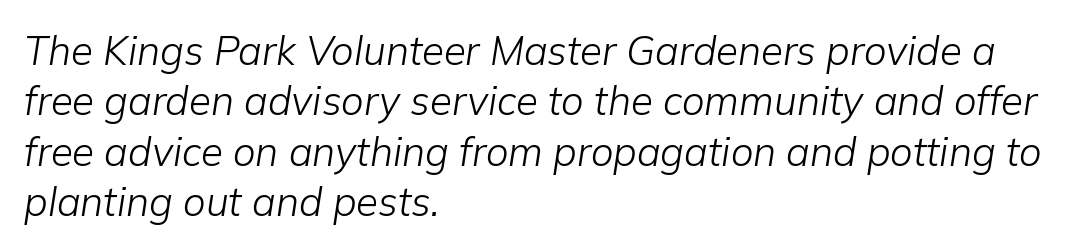
Q: Is the text bold? A: No.
Q: Is the text italic (slanted)? A: Yes, it leans right by about 9 degrees.
Q: Is the text underlined? A: No.
Q: How is the paragraph aligned? A: Left-aligned.
Q: Is the spacing between letters normal or unusually wide? A: Normal.
Q: Is the spacing between lines tight, normal or loose? A: Normal.
Q: Width (condensed, normal, or wide)? A: Normal.
Q: Stroke contrast? A: Low.
Q: x-height? A: Medium.
Q: Monospaced? A: No.
